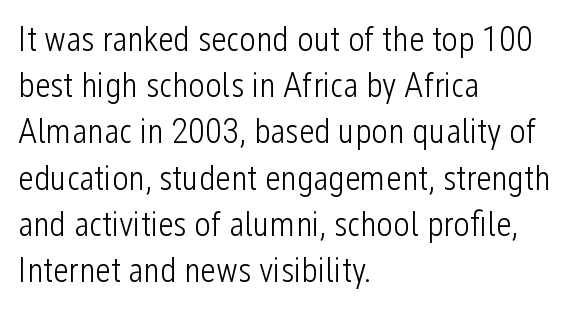
The image shows 35 px light, condensed sans-serif type, upright; set left-aligned, normal line spacing (1.32x), normal letter spacing, not underlined; low stroke contrast and a medium x-height.
